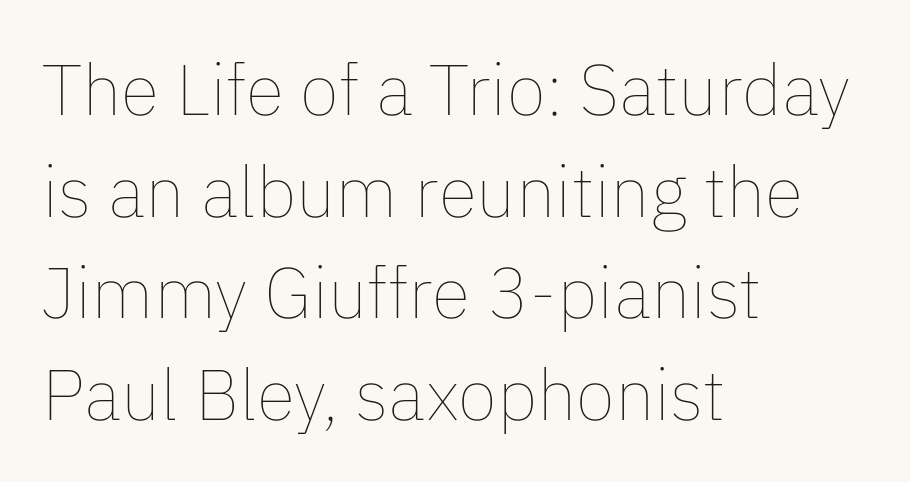
Regarding leading, the lines here are spaced in the standard way. Note the varied advance widths — an 'i' is clearly narrower than an 'm'. The paragraph has a hard left edge and a soft right edge. Beneath every word, the page is bare.
